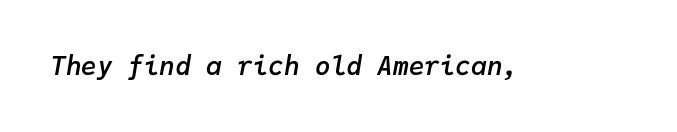
Q: Is the text bold? A: Semi-bold.
Q: Is the text italic (slanted)? A: Yes, it leans right by about 9 degrees.
Q: Is the text underlined? A: No.
Q: Is the spacing between letters normal or unusually wide? A: Normal.
